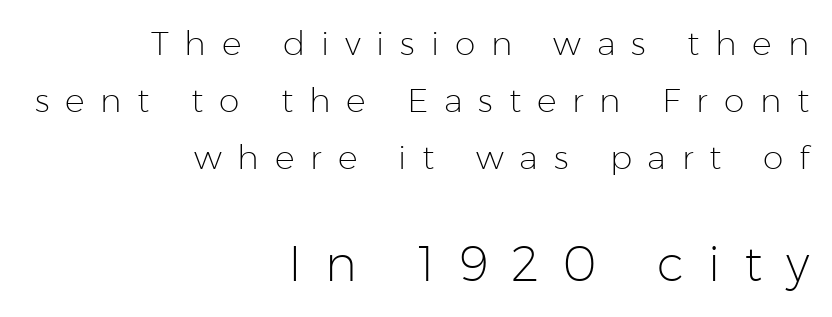
The image shows 49 px light sans-serif type, upright; set right-aligned, line spacing 1.73x, unusually wide letter spacing (+0.48 em), not underlined; the second (bottom) block is 1.48x larger; low stroke contrast and a medium x-height.
